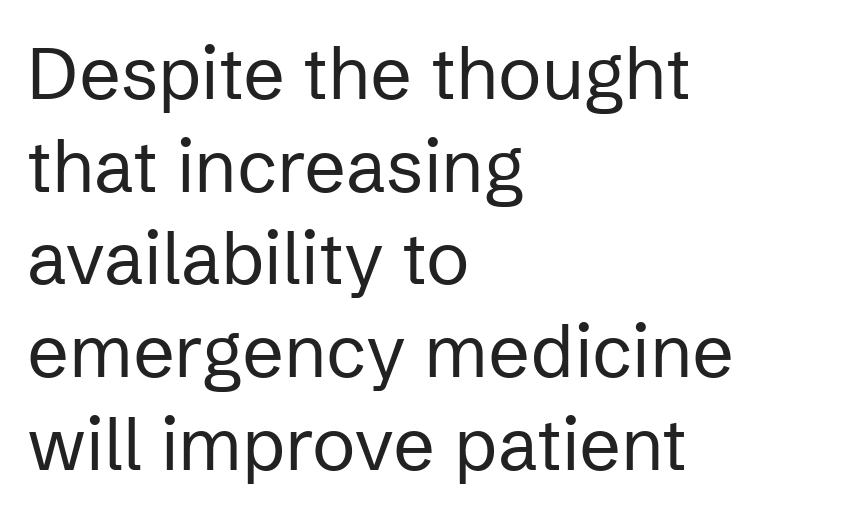
Q: Is the text bold? A: No.
Q: Is the text italic (slanted)? A: No, it is upright.
Q: Is the typeface a serif or a sans-serif typeface? A: Sans-serif.
Q: Is the text underlined? A: No.
Q: How is the paragraph aligned? A: Left-aligned.
Q: Is the spacing between letters normal or unusually wide? A: Normal.
Q: Is the spacing between lines tight, normal or loose? A: Normal.
Q: Width (condensed, normal, or wide)? A: Normal.
Q: Stroke contrast? A: Low.
Q: x-height? A: Medium.
Q: Monospaced? A: No.
